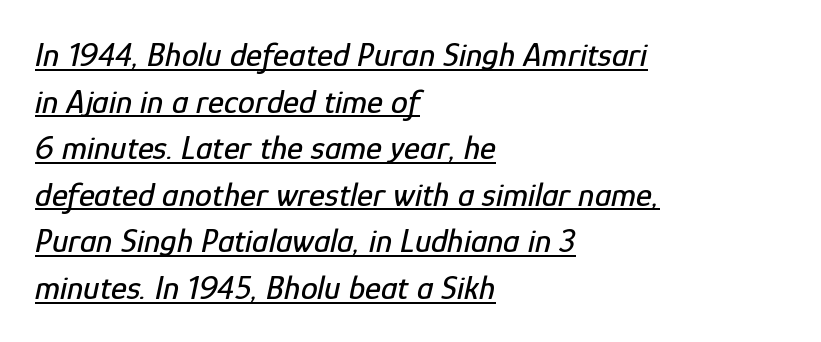
Underlined type. This rendering uses left alignment, leaving the right contour irregular. Standard letterfit; no display-style spreading of the glyphs. The designer left line spacing at the default. Looks like regular typesetting: each glyph gets only the width it needs. Quick note: italic.
